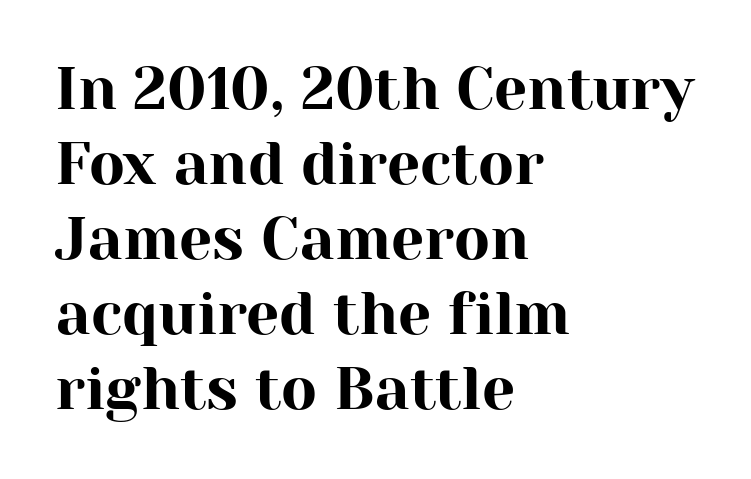
Teacher's note: observe the even left margin — that is flush-left alignment. Italic: no, the glyphs are upright roman. Here the designer chose a conventional face with non-uniform glyph widths. Vertical spacing — default.
